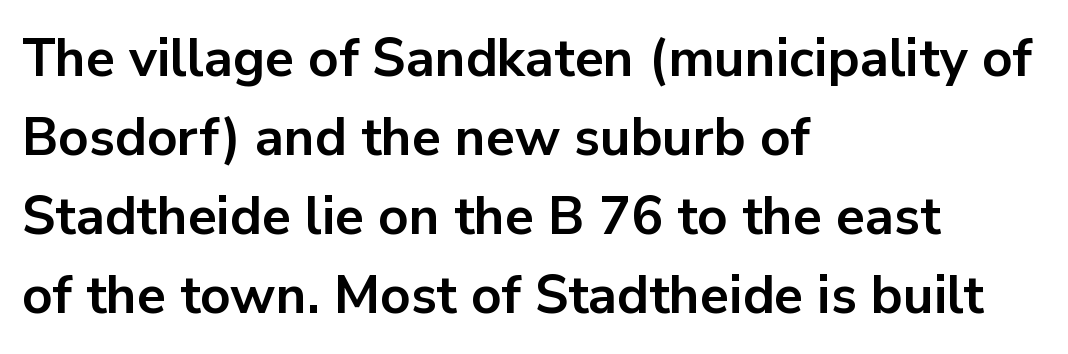
Q: Is the text bold? A: Yes.
Q: Is the text italic (slanted)? A: No, it is upright.
Q: Is the typeface a serif or a sans-serif typeface? A: Sans-serif.
Q: Is the text underlined? A: No.
Q: How is the paragraph aligned? A: Left-aligned.
Q: Is the spacing between letters normal or unusually wide? A: Normal.
Q: Is the spacing between lines tight, normal or loose? A: Normal.
Q: Width (condensed, normal, or wide)? A: Normal.
Q: Stroke contrast? A: Low.
Q: x-height? A: Medium.
Q: Monospaced? A: No.
